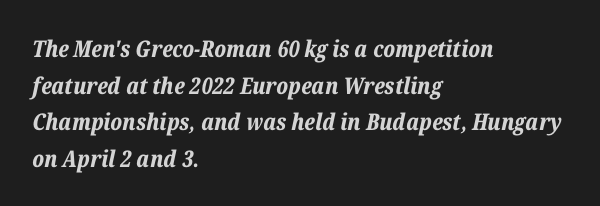
The compositor pushed each line to the left boundary. In terms of letterspacing, this is plain default setting. Tall strokes in this sample are angled rather than plumb. You'd pick this weight for a headline — it's a proper bold. A normal amount of white space separates one row of letters from the next.
